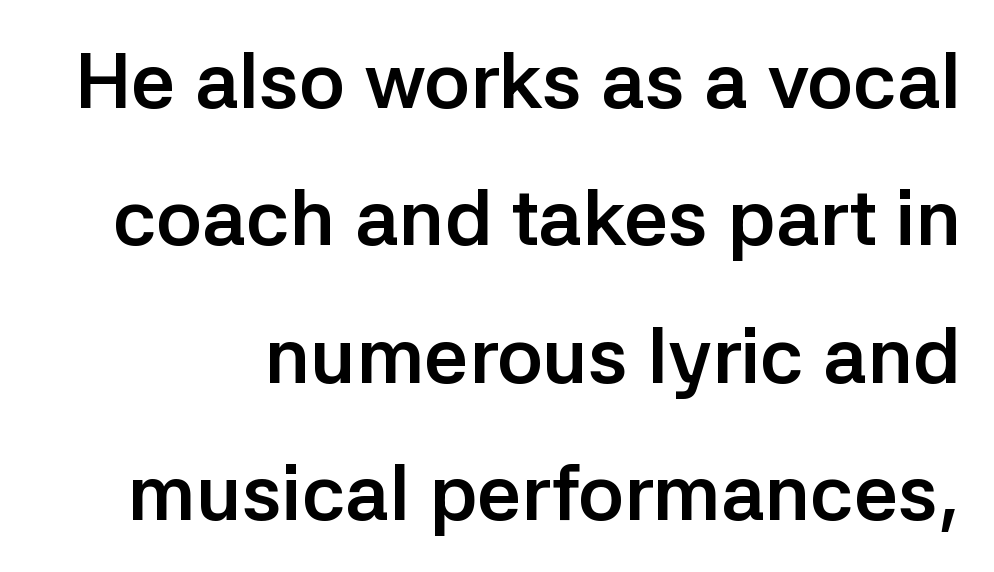
The sample has been set heavy, in full bold. Every stem runs plumb, perpendicular to the baseline. Is the letter spacing exaggerated? No — it looks like the ordinary default. The strip under each line holds only bare page.
